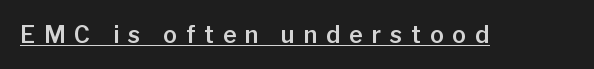
{"italic": "no", "underline": "yes", "letter_spacing": "wide", "letter_spacing_em": 0.39, "glyph_px": 23}
